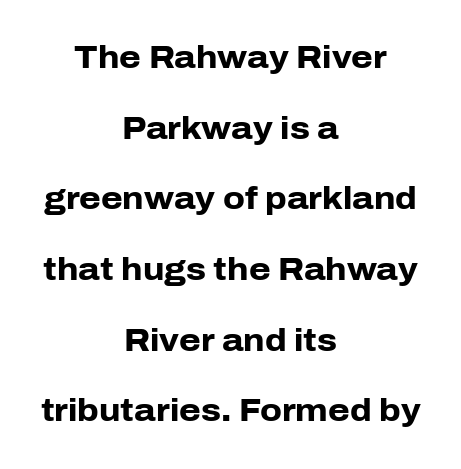
The image shows 31 px heavy sans-serif type, upright; set centered, loose line spacing (2.28x), normal letter spacing, not underlined; low stroke contrast and a medium x-height.
